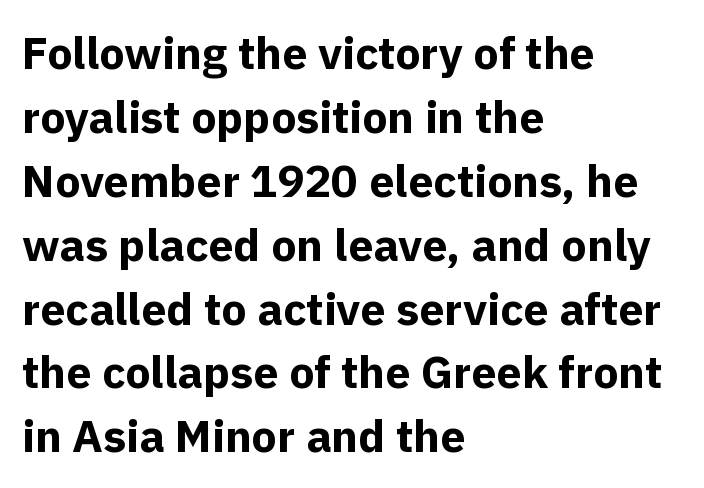
Q: Is the text bold? A: Yes.
Q: Is the text italic (slanted)? A: No, it is upright.
Q: Is the typeface a serif or a sans-serif typeface? A: Sans-serif.
Q: Is the text underlined? A: No.
Q: How is the paragraph aligned? A: Left-aligned.
Q: Is the spacing between letters normal or unusually wide? A: Normal.
Q: Is the spacing between lines tight, normal or loose? A: Normal.
Q: Width (condensed, normal, or wide)? A: Normal.
Q: x-height? A: Medium.
Q: Monospaced? A: No.
